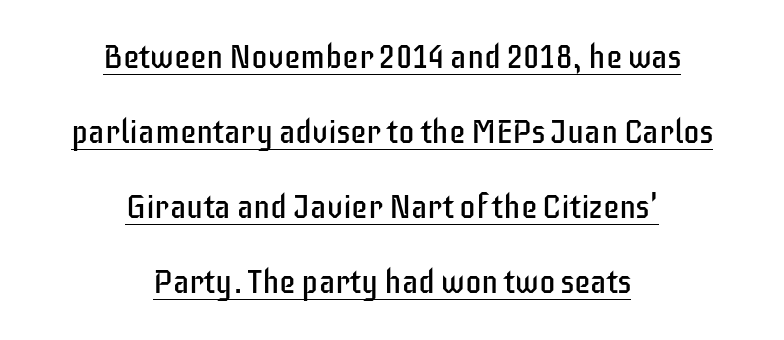
The image shows 33 px regular-weight, condensed sans-serif type, upright; set centered, loose line spacing (2.27x), normal letter spacing, underlined; low stroke contrast and a large x-height.
